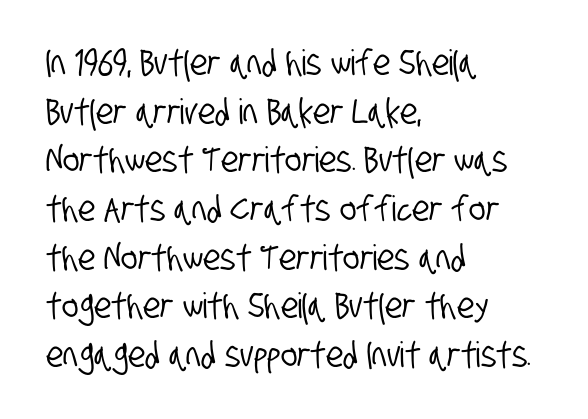
The image shows 35 px condensed sans-serif type; set left-aligned, normal line spacing (1.39x), normal letter spacing, not underlined; low stroke contrast and a large x-height.
